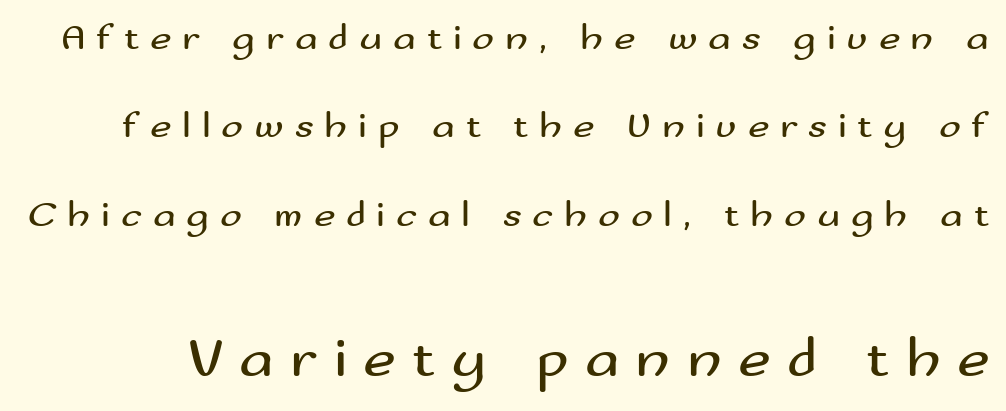
The gaps between neighbouring characters are conspicuously large. Lines of text with bare space underneath. Successive baselines arrive slowly, with a big drop between each. Tall strokes in this sample are plumb rather than angled. Look at the bottom of the vertical strokes: they stop flat, with no serifs.
